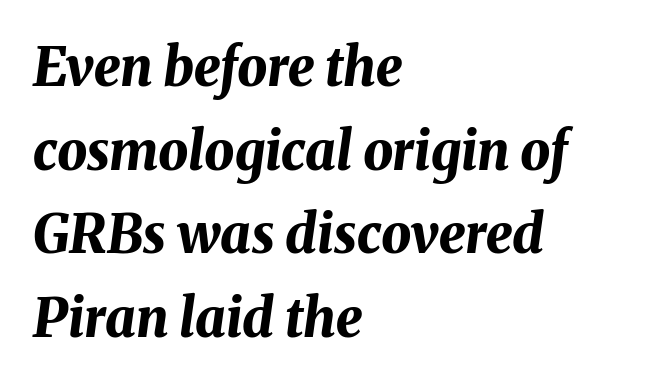
{"italic": "yes", "lean": "right", "slant_degrees": 8, "bold": "yes", "weight": "bold", "width": "normal", "stroke_contrast": "medium", "x_height": "medium", "monospaced": "no", "underline": "no", "align": "left", "line_spacing": "normal", "line_spacing_ratio": 1.58, "letter_spacing": "normal", "letter_spacing_em": 0.0, "glyph_px": 53}
